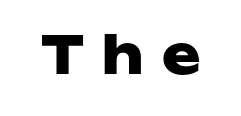
The font's upright variant was chosen for this text. This is heavy type, rendered in bold. Letters rest on an invisible, unmarked baseline. Observe the wide spacing: letters keep a clear distance from each other. This sample has the flowing, uneven cadence of proportional lettering. The typeface chosen for these lines omits serifs.
